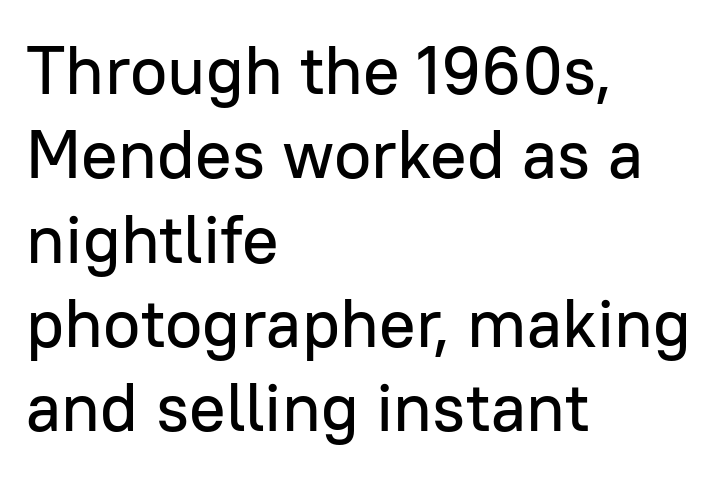
Varying glyph widths throughout — classic text-font behaviour. The space beneath each line is pristine and unruled. Upright lettering throughout. Look at the bottom of the vertical strokes: they stop flat, with no serifs. Words appear dense and cohesive because spacing is normal.
